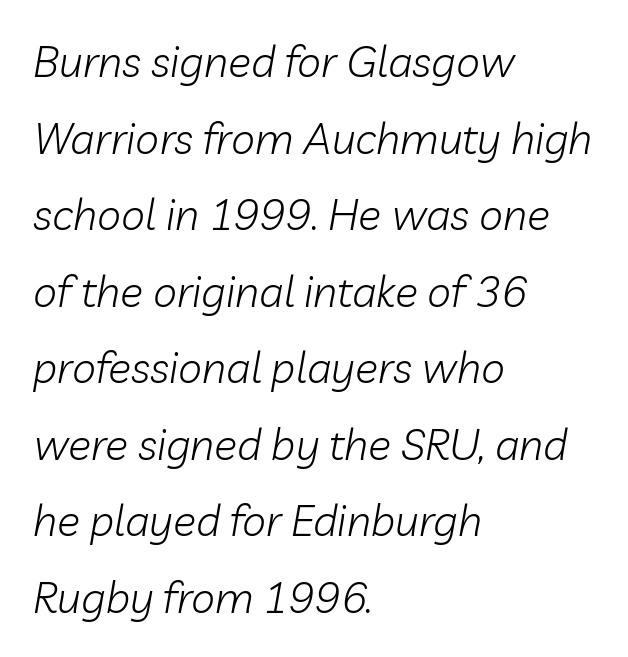
Looks like regular typesetting: each glyph gets only the width it needs. The strokes are not fattened; the text isn't bold. Has an underline been added? It has not. In terms of letterspacing, this is plain default setting. Designer's note — italics engaged.
